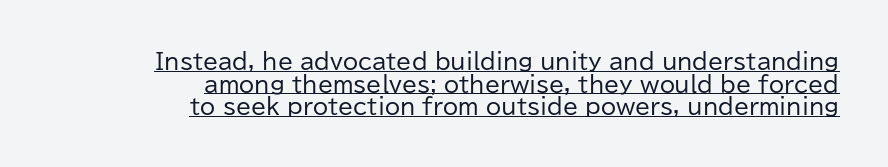
A typesetter would call this zero additional tracking. A baseline rule has been typeset under these characters. The ragged edge is on the left, which tells us the setting is flush right. You can tell it's not italic because the verticals are truly vertical. How would I describe the line gaps? Narrow and economical. Vertical stems look standard width or narrower in stroke.
